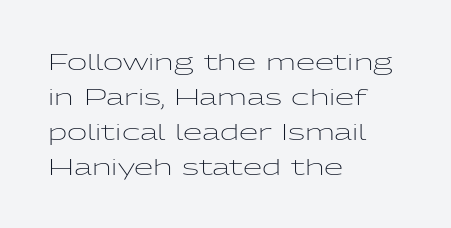
Q: Is the text bold? A: No.
Q: Is the text italic (slanted)? A: No, it is upright.
Q: Is the text underlined? A: No.
Q: How is the paragraph aligned? A: Left-aligned.
Q: Is the spacing between letters normal or unusually wide? A: Normal.
Q: Is the spacing between lines tight, normal or loose? A: Normal.
